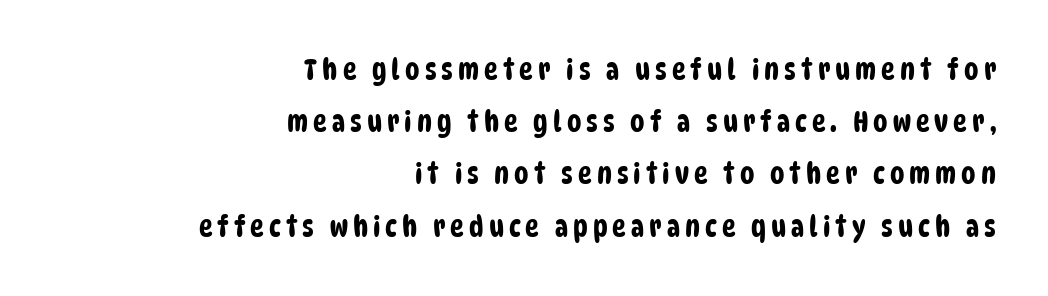
{"serif": "no", "width": "condensed", "stroke_contrast": "low", "x_height": "large", "monospaced": "no", "underline": "no", "align": "right", "line_spacing_ratio": 1.8, "glyph_px": 29}
